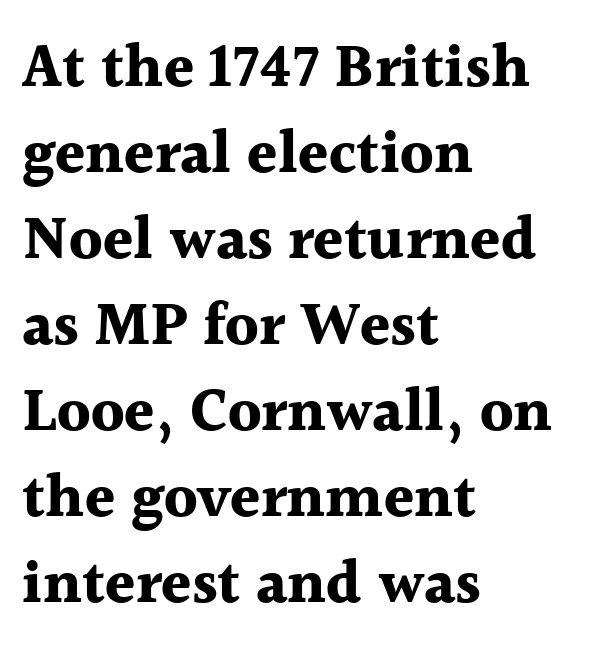
The line-height multiplier appears to be the usual default. Observe the serifs anchoring each vertical stroke in this sample. Notice how thick the strokes are: this is what a full bold looks like. Spacing verdict: proportional, widths tailored to each character. The rendering anchors every line to the left-hand side. Caption: standard tracking, unaltered.
